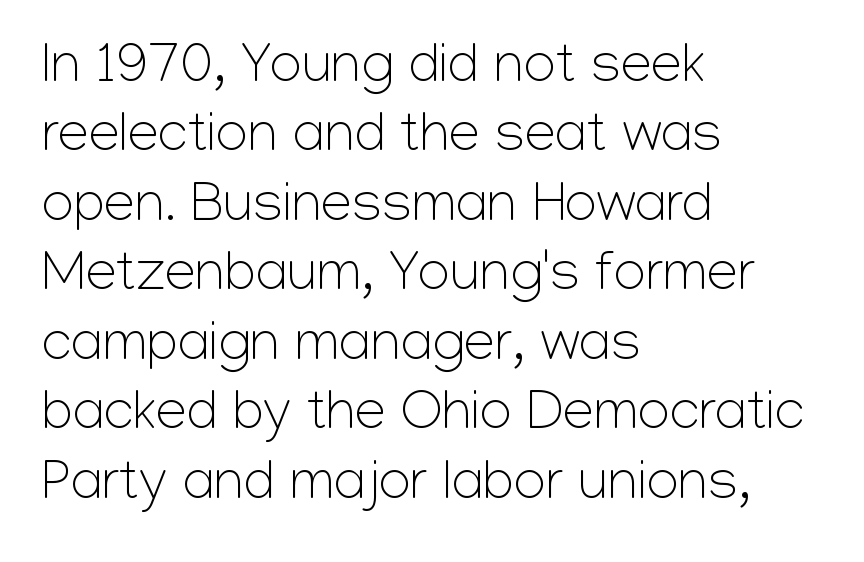
Q: Is the text bold? A: No.
Q: Is the text italic (slanted)? A: No, it is upright.
Q: Is the typeface a serif or a sans-serif typeface? A: Sans-serif.
Q: Is the text underlined? A: No.
Q: How is the paragraph aligned? A: Left-aligned.
Q: Is the spacing between letters normal or unusually wide? A: Normal.
Q: Width (condensed, normal, or wide)? A: Normal.
Q: Stroke contrast? A: Low.
Q: x-height? A: Medium.
Q: Monospaced? A: No.
